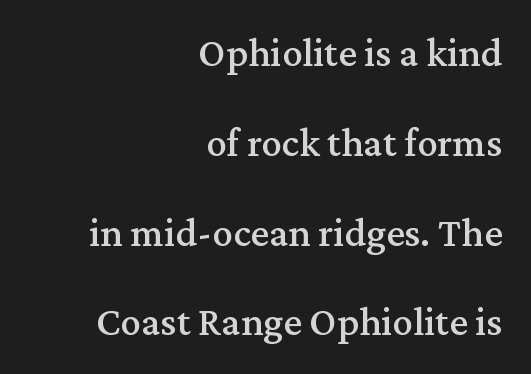
The image shows 41 px serif type, upright; set right-aligned, loose line spacing (2.19x), normal letter spacing, not underlined; medium stroke contrast and a medium x-height.
